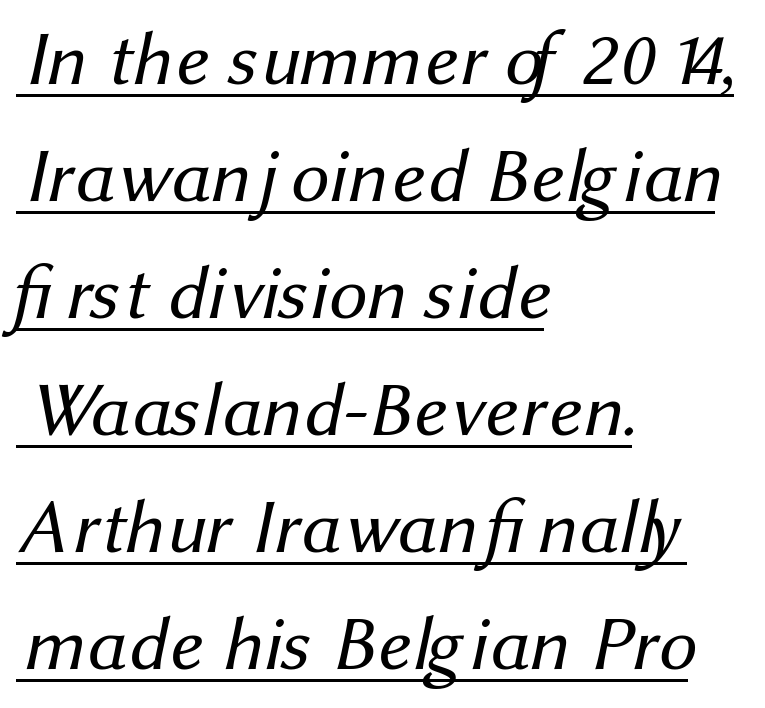
The image shows 76 px regular-weight sans-serif type; set left-aligned, normal line spacing (1.54x), normal letter spacing, underlined; medium stroke contrast and a medium x-height.
